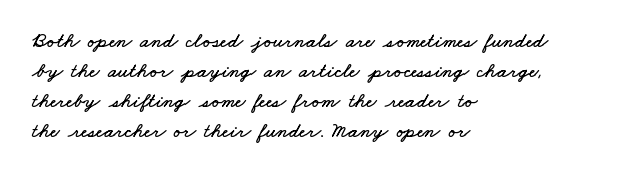
Nobody touched the tracking dial on this one. If you drew a ruler down the left edge, every line would touch it. Quick note: interline space is typical. A clean baseline with only descenders dipping below it.
